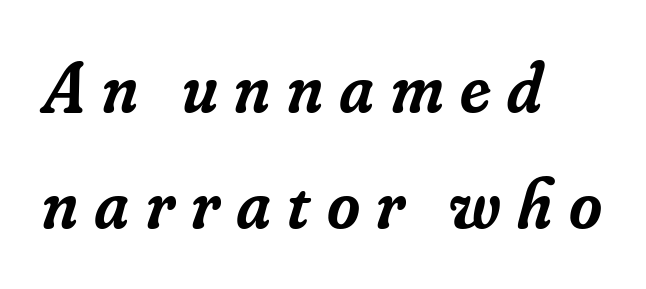
The image shows 71 px semibold serif type, italic (leaning right); set left-aligned, normal line spacing (1.63x), unusually wide letter spacing (+0.23 em), not underlined; low stroke contrast and a small x-height.
